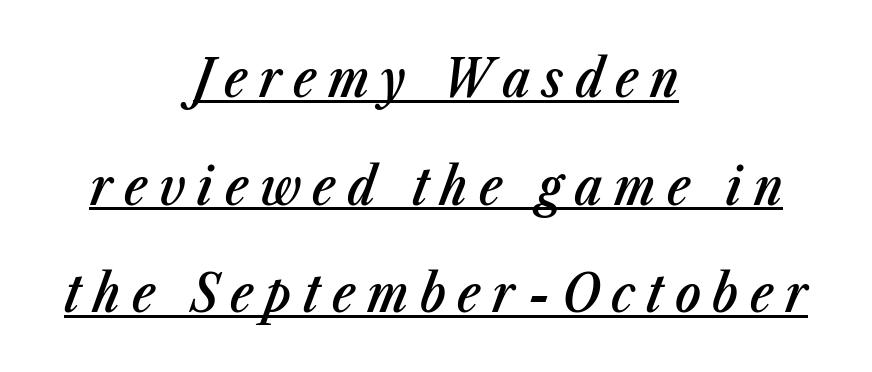
Summary of vertical rhythm: relaxed, with wide interline spacing. Neither beginnings nor endings align; midpoints do. The face used here appears with an underline applied. Does the weight exceed regular? Yes, but only to semibold. Rendered with sloped, italic letterforms. You could not count columns in this text — the font is proportionally spaced.
